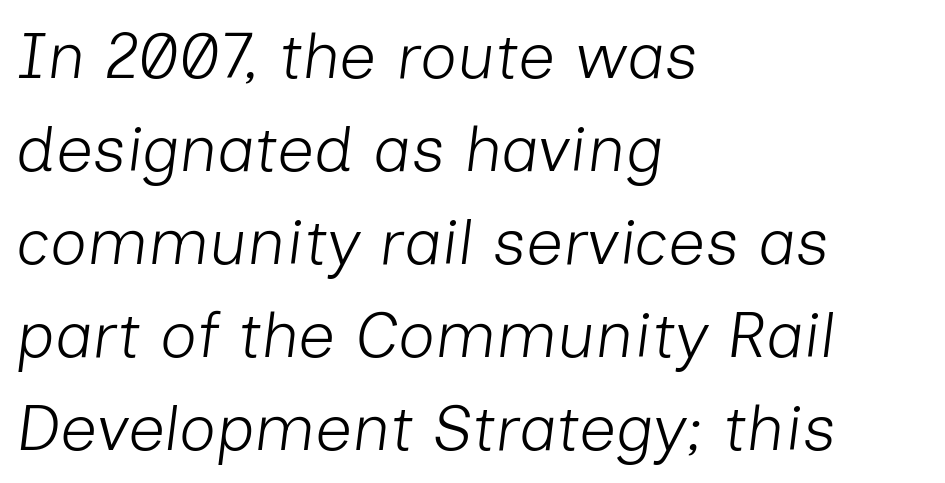
Q: Is the text bold? A: No.
Q: Is the text italic (slanted)? A: Yes, it leans right by about 7 degrees.
Q: Is the text underlined? A: No.
Q: How is the paragraph aligned? A: Left-aligned.
Q: Is the spacing between letters normal or unusually wide? A: Normal.
Q: Is the spacing between lines tight, normal or loose? A: Normal.
Q: Width (condensed, normal, or wide)? A: Normal.
Q: Stroke contrast? A: Low.
Q: x-height? A: Medium.
Q: Monospaced? A: No.
